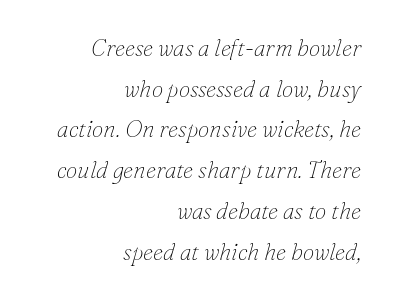
Q: Is the text bold? A: No.
Q: Is the text italic (slanted)? A: Yes, it leans right by about 16 degrees.
Q: Is the text underlined? A: No.
Q: How is the paragraph aligned? A: Right-aligned.
Q: Is the spacing between letters normal or unusually wide? A: Normal.
